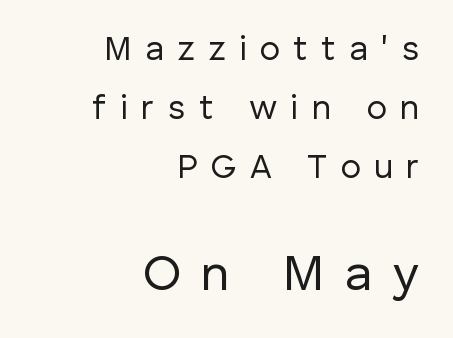
How are the letters spaced? Widely, with obvious added tracking. In this sample the second text group is rendered at the bigger scale. Is the type heavy? It reads as light-to-regular instead. Italic: no, the glyphs are upright roman. Descenders hang freely into open space.
